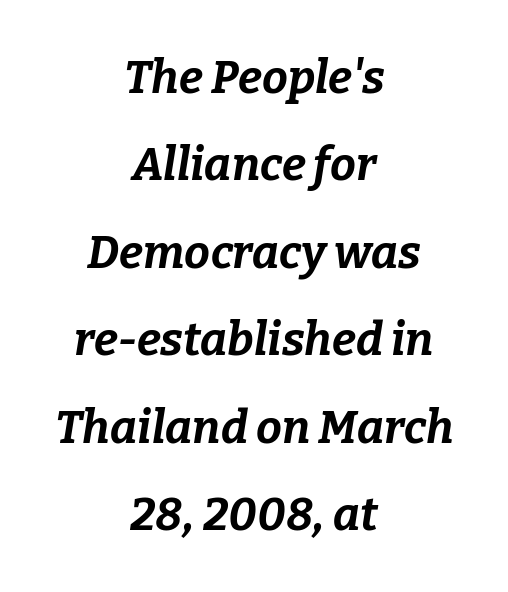
The image shows 46 px bold type, italic (leaning right); set centered, loose line spacing (1.9x), normal letter spacing, not underlined; low stroke contrast and a medium x-height.
